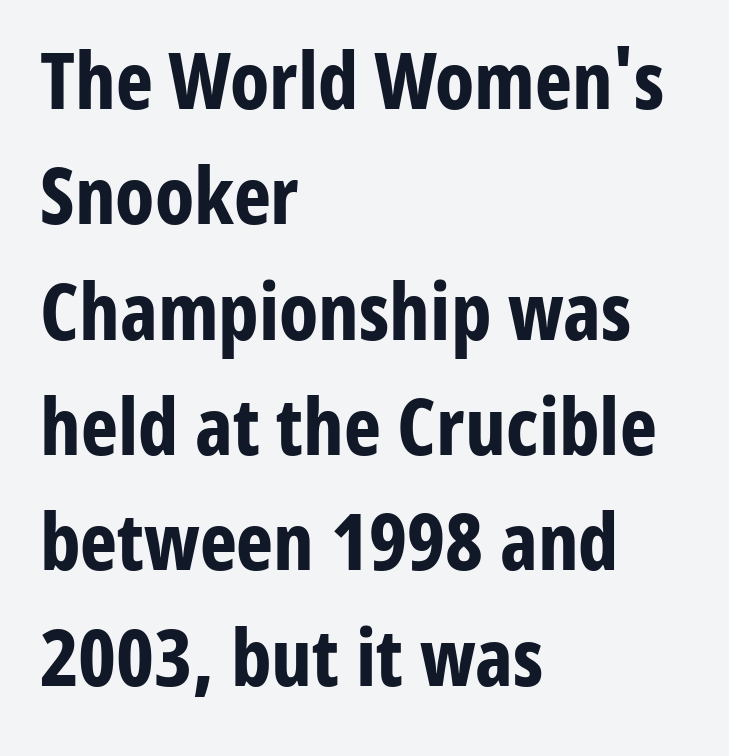
The image shows 79 px bold, condensed sans-serif type, upright; set left-aligned, normal line spacing (1.46x), normal letter spacing, not underlined; low stroke contrast and a medium x-height.
